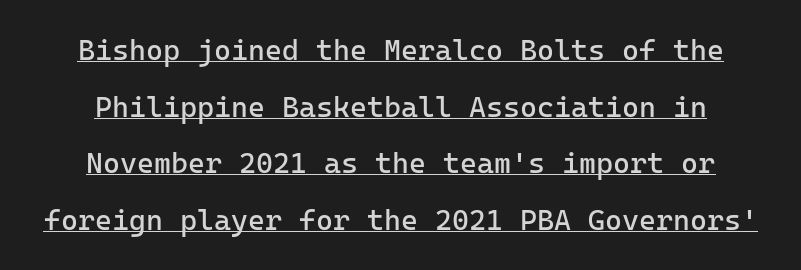
Q: Is the text bold? A: No.
Q: Is the text italic (slanted)? A: No, it is upright.
Q: Is the typeface a serif or a sans-serif typeface? A: Sans-serif.
Q: Is the text underlined? A: Yes.
Q: Is the spacing between letters normal or unusually wide? A: Normal.
Q: Is the spacing between lines tight, normal or loose? A: Loose.
Q: Width (condensed, normal, or wide)? A: Normal.
Q: Stroke contrast? A: Low.
Q: x-height? A: Medium.
